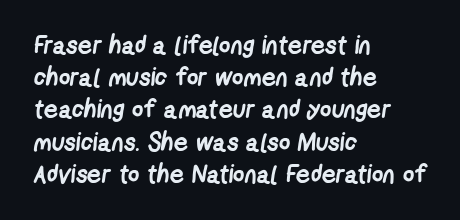
Q: Is the text bold? A: Yes.
Q: Is the text underlined? A: No.
Q: How is the paragraph aligned? A: Left-aligned.
Q: Is the spacing between letters normal or unusually wide? A: Normal.
Q: Is the spacing between lines tight, normal or loose? A: Normal.
